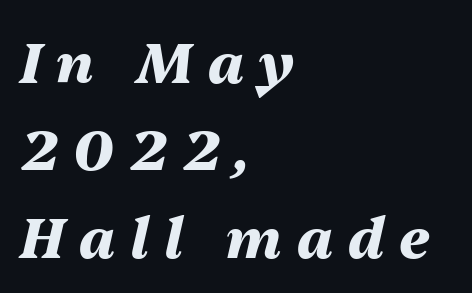
{"italic": "yes", "lean": "right", "slant_degrees": 13, "bold": "yes", "weight": "heavy", "width": "normal", "stroke_contrast": "medium", "x_height": "medium", "monospaced": "no", "underline": "no", "align": "left", "line_spacing": "normal", "line_spacing_ratio": 1.56, "letter_spacing": "wide", "letter_spacing_em": 0.27, "glyph_px": 56}
